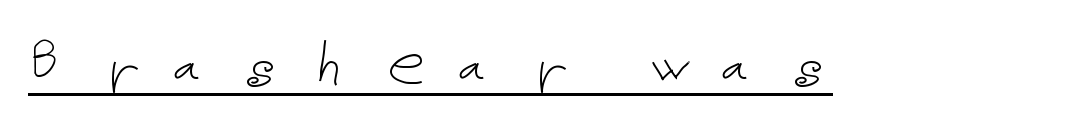
{"italic": "no", "bold": "no", "weight": "thin", "width": "normal", "stroke_contrast": "low", "x_height": "medium", "underline": "yes", "letter_spacing": "wide", "letter_spacing_em": 0.39, "glyph_px": 75}
